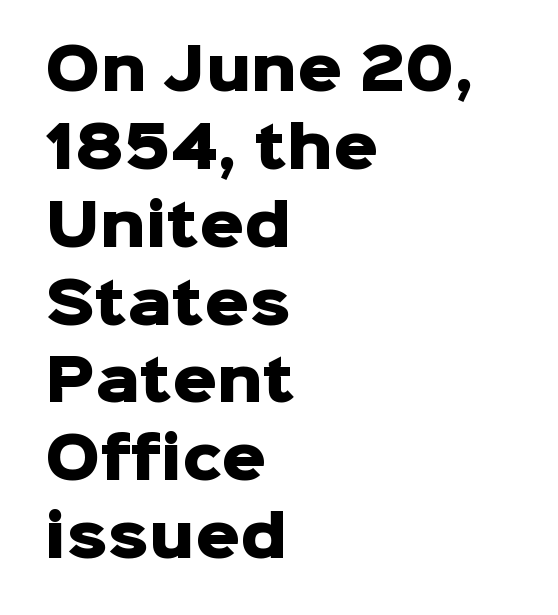
The image shows 56 px heavy sans-serif type, upright; set left-aligned, normal line spacing (1.39x), normal letter spacing, not underlined; low stroke contrast and a medium x-height.
